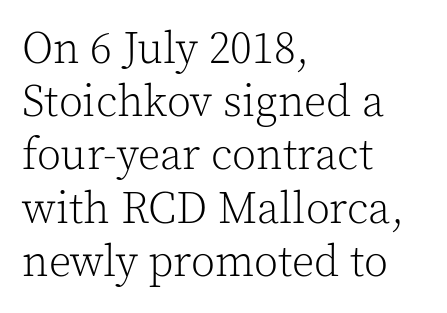
Q: Is the text bold? A: No.
Q: Is the text italic (slanted)? A: No, it is upright.
Q: Is the typeface a serif or a sans-serif typeface? A: Serif.
Q: Is the text underlined? A: No.
Q: How is the paragraph aligned? A: Left-aligned.
Q: Is the spacing between letters normal or unusually wide? A: Normal.
Q: Width (condensed, normal, or wide)? A: Normal.
Q: x-height? A: Medium.
Q: Monospaced? A: No.
